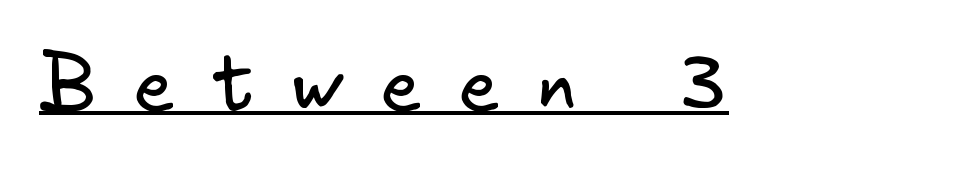
{"serif": "no", "bold": "no", "weight": "regular", "width": "normal", "stroke_contrast": "low", "x_height": "small", "underline": "yes", "letter_spacing": "wide", "letter_spacing_em": 0.49, "glyph_px": 76}
